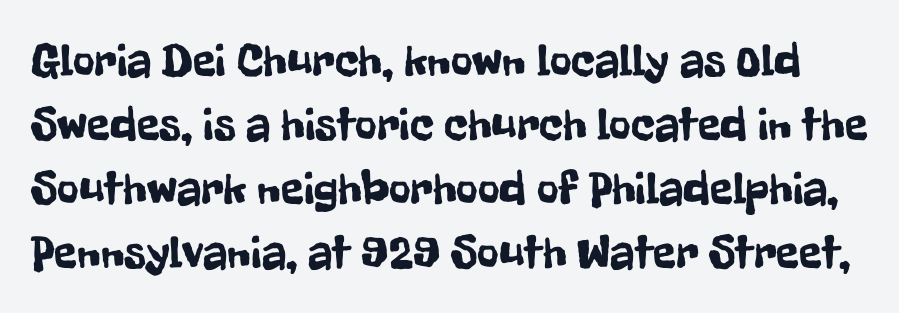
The characters display no serif detailing; their extremities are plain. You can tell it's not italic because the verticals are truly vertical. The strip under each line holds only bare page. The passage shown has conventional tracking throughout.
